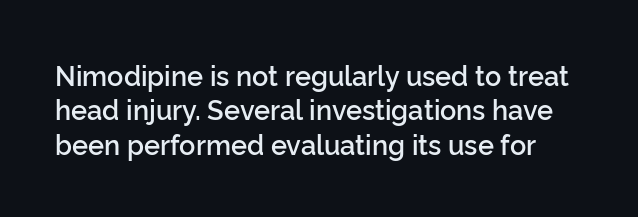
The image shows 27 px text type, upright; set normal line spacing (1.27x), normal letter spacing, not underlined.
